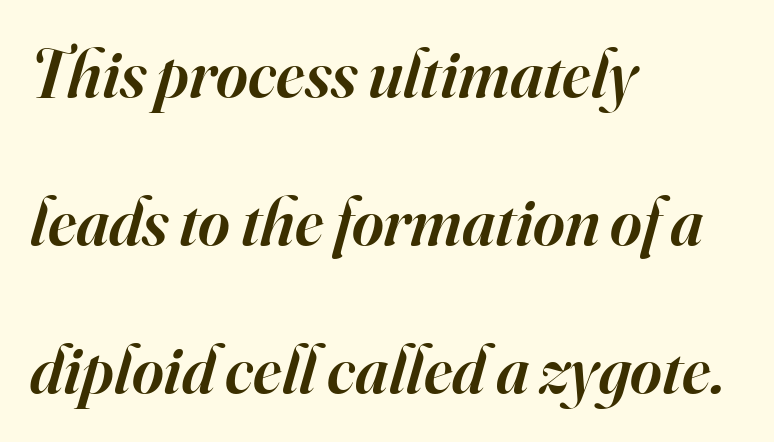
Notice how the passage keeps a crisp vertical edge on the left only. Weight: semibold (demi). The rendering uses a large line-height, opening up the rows. Words float on clear page, feet unadorned. Note: serifs present on the glyphs. Looks like regular typesetting: each glyph gets only the width it needs.
